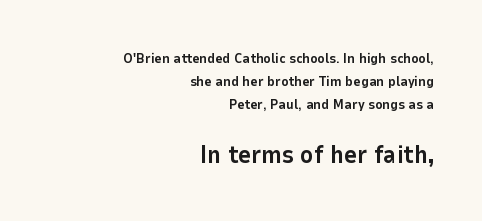
Q: Is the text bold? A: Yes.
Q: Is the text italic (slanted)? A: No, it is upright.
Q: Is the text underlined? A: No.
Q: How is the paragraph aligned? A: Right-aligned.
Q: Is the spacing between letters normal or unusually wide? A: Normal.
Q: Is the spacing between lines tight, normal or loose? A: Normal.
Q: Which block of text is set in a larger size, the first (top) or the second (bottom)? A: The second (bottom) one.
